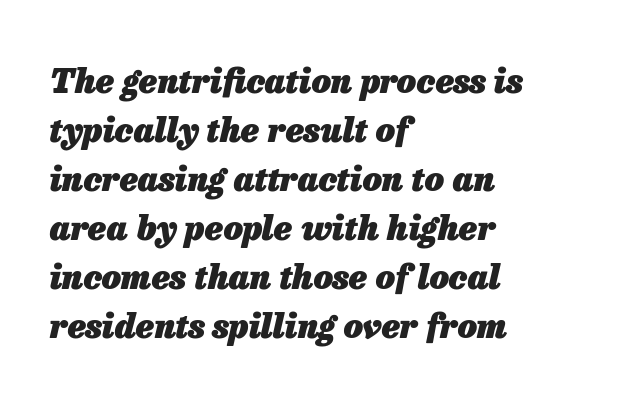
The image shows 34 px heavy type, italic (leaning right); set left-aligned, normal line spacing (1.44x), normal letter spacing, not underlined; low stroke contrast and a medium x-height.
